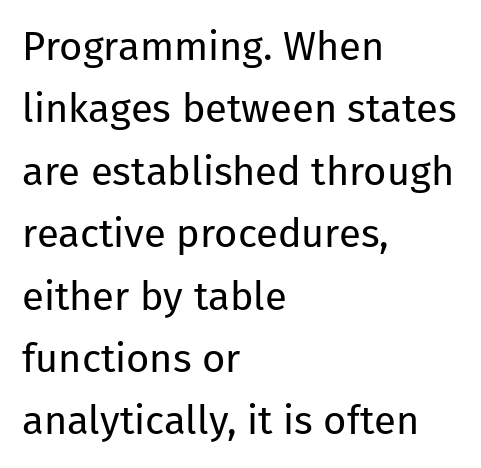
The letters advance in unequal steps, a hallmark of proportional type. A light-to-regular cut is what we see here. Alignment: flush left. Successive baselines arrive at the customary interval. The words here are not underlined. Every character sits straight up, as roman type does.
